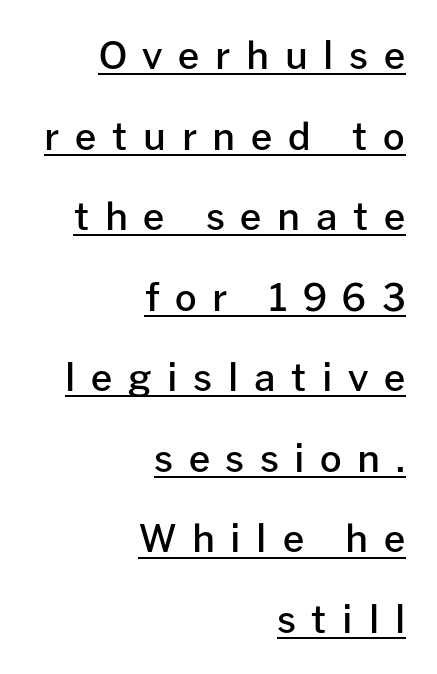
Is there much room between lines? Yes — plenty of vertical air separates them. The typeface chosen for these lines omits serifs. Substantial extra tracking has been applied to these lines. These lines stack with their right ends in a neat column.
